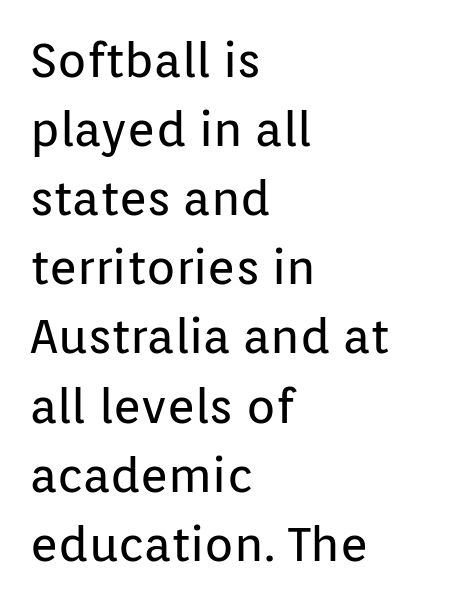
Q: Is the text bold? A: No.
Q: Is the text italic (slanted)? A: No, it is upright.
Q: Is the typeface a serif or a sans-serif typeface? A: Sans-serif.
Q: Is the text underlined? A: No.
Q: How is the paragraph aligned? A: Left-aligned.
Q: Is the spacing between letters normal or unusually wide? A: Normal.
Q: Is the spacing between lines tight, normal or loose? A: Normal.
Q: Width (condensed, normal, or wide)? A: Normal.
Q: Stroke contrast? A: Low.
Q: x-height? A: Medium.
Q: Monospaced? A: No.
